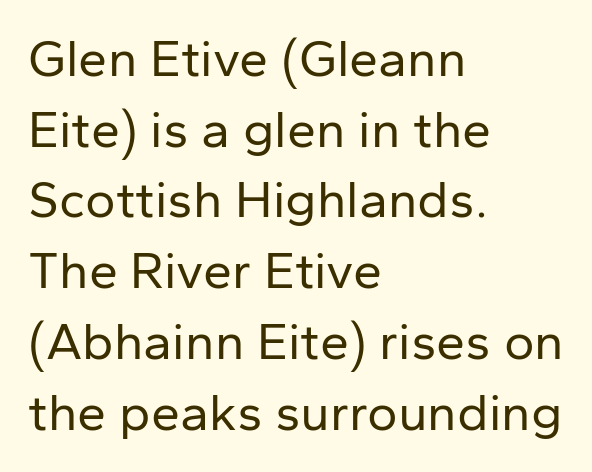
{"serif": "no", "italic": "no", "bold": "no", "weight": "regular", "width": "normal", "stroke_contrast": "low", "x_height": "medium", "monospaced": "no", "underline": "no", "align": "left", "line_spacing": "normal", "line_spacing_ratio": 1.36, "letter_spacing": "normal", "letter_spacing_em": 0.0, "glyph_px": 52}
